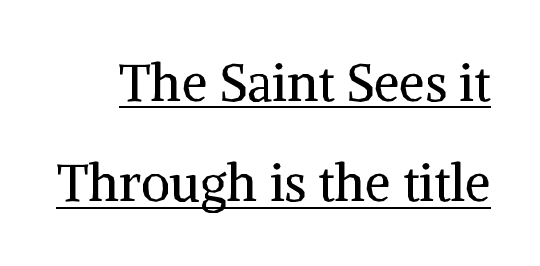
These glyphs show unthickened strokes, regular width or finer. In terms of posture, this sample is upright. The passage shown is typed in a proportional face where columns would drift. Each new line begins a long way beneath the previous one. In terms of letterform style, serifs are clearly present. Each line of the rendering has a horizontal stroke beneath the glyphs.
